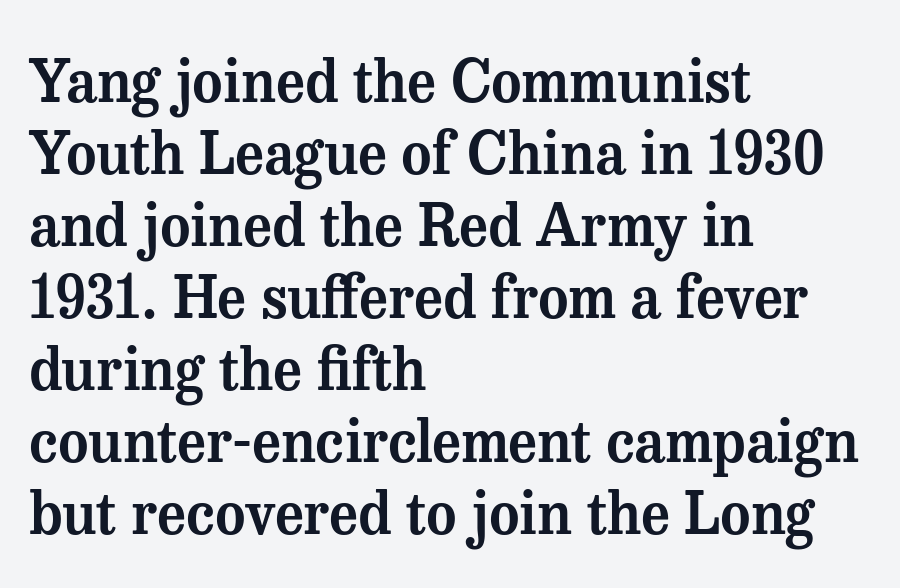
{"serif": "yes", "italic": "no", "width": "normal", "stroke_contrast": "medium", "x_height": "medium", "monospaced": "no", "underline": "no", "align": "left", "line_spacing_ratio": 1.24, "letter_spacing": "normal", "letter_spacing_em": 0.0, "glyph_px": 58}
